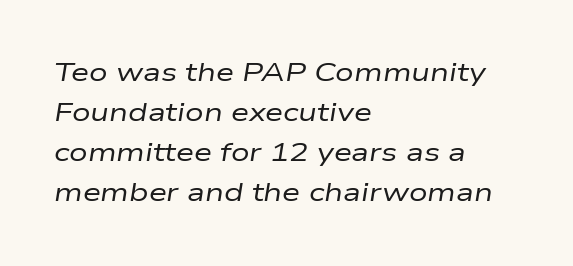
Q: Is the text bold? A: No.
Q: Is the text italic (slanted)? A: Yes, it leans right by about 9 degrees.
Q: Is the text underlined? A: No.
Q: How is the paragraph aligned? A: Left-aligned.
Q: Is the spacing between letters normal or unusually wide? A: Normal.
Q: Is the spacing between lines tight, normal or loose? A: Normal.
